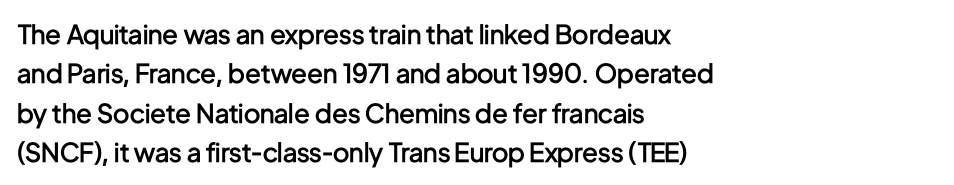
{"italic": "no", "bold": "semi", "underline": "no", "align": "left", "line_spacing": "normal", "line_spacing_ratio": 1.51, "letter_spacing": "normal", "letter_spacing_em": 0.0, "glyph_px": 26}
